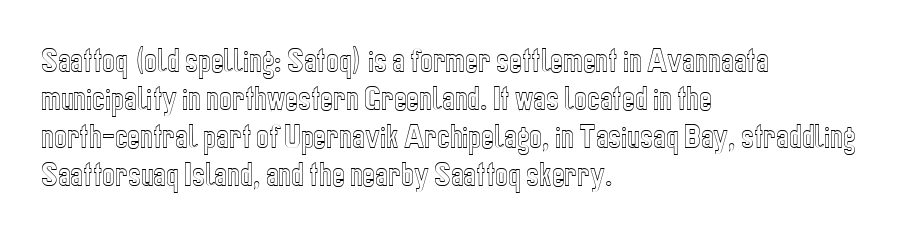
Q: Is the text italic (slanted)? A: No, it is upright.
Q: Is the text underlined? A: No.
Q: How is the paragraph aligned? A: Left-aligned.
Q: Is the spacing between letters normal or unusually wide? A: Normal.
Q: Is the spacing between lines tight, normal or loose? A: Normal.
